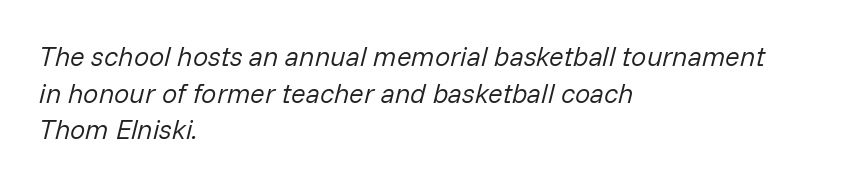
{"italic": "yes", "lean": "right", "slant_degrees": 14, "bold": "no", "underline": "no", "align": "left", "line_spacing": "normal", "line_spacing_ratio": 1.36, "letter_spacing": "normal", "letter_spacing_em": 0.0, "glyph_px": 27}
